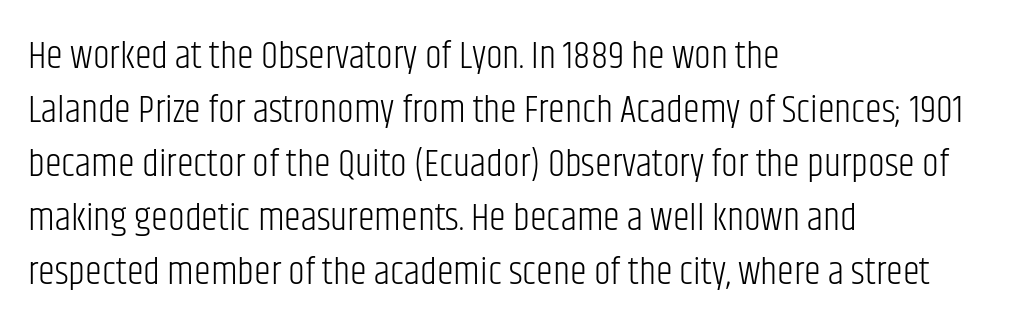
The image shows 38 px light, condensed sans-serif type, upright; set left-aligned, normal line spacing (1.42x), normal letter spacing, not underlined; low stroke contrast and a large x-height.
